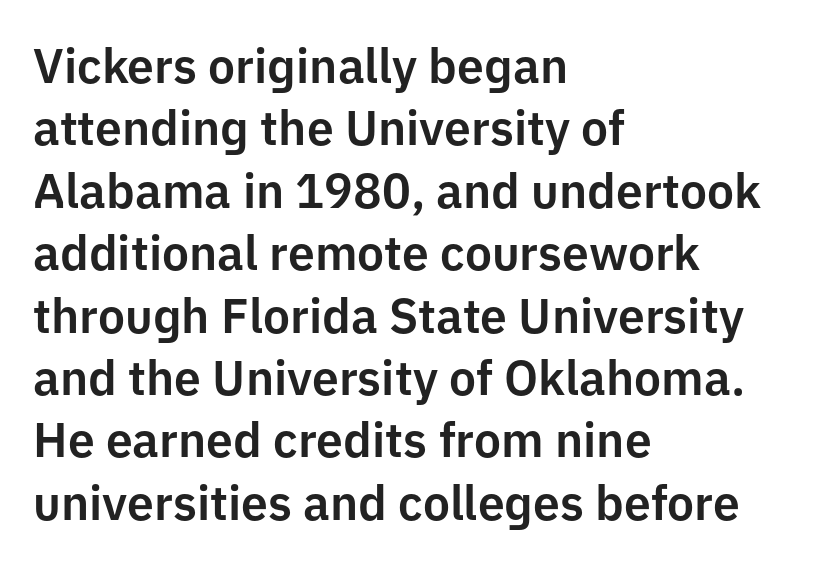
Q: Is the text italic (slanted)? A: No, it is upright.
Q: Is the typeface a serif or a sans-serif typeface? A: Sans-serif.
Q: Is the text underlined? A: No.
Q: How is the paragraph aligned? A: Left-aligned.
Q: Is the spacing between letters normal or unusually wide? A: Normal.
Q: Is the spacing between lines tight, normal or loose? A: Normal.
Q: Width (condensed, normal, or wide)? A: Normal.
Q: Stroke contrast? A: Low.
Q: x-height? A: Medium.
Q: Monospaced? A: No.
